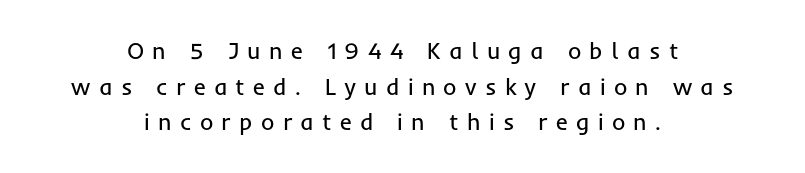
Q: Is the text bold? A: No.
Q: Is the text italic (slanted)? A: No, it is upright.
Q: Is the text underlined? A: No.
Q: How is the paragraph aligned? A: Centered.
Q: Is the spacing between letters normal or unusually wide? A: Unusually wide.
Q: Is the spacing between lines tight, normal or loose? A: Normal.
